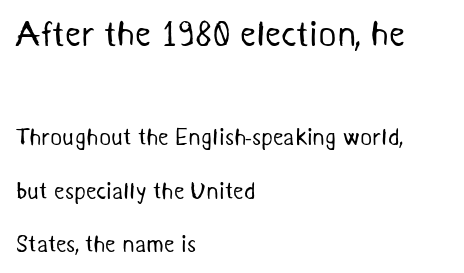
{"serif": "no", "bold": "no", "weight": "regular", "width": "normal", "stroke_contrast": "medium", "x_height": "medium", "monospaced": "no", "underline": "no", "align": "left", "line_spacing": "loose", "line_spacing_ratio": 2.32, "letter_spacing": "normal", "letter_spacing_em": 0.0, "larger_block": "first", "size_ratio": 1.52, "glyph_px": 35}
